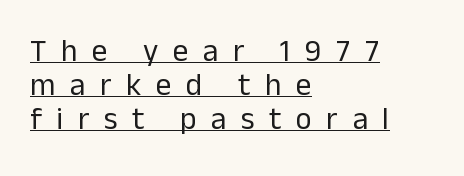
These lines huddle together more closely than default settings would place them. Line beginnings align vertically; line endings do not. Spacing verdict: proportional, widths tailored to each character. Ascenders rise straight up at ninety degrees. Like a heading marked for emphasis, these lines bear an underscore. The letters carry no serifs — their stems end cleanly without finishing strokes.
